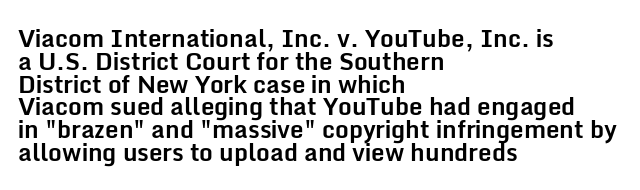
Q: Is the text bold? A: Yes.
Q: Is the text italic (slanted)? A: No, it is upright.
Q: Is the text underlined? A: No.
Q: How is the paragraph aligned? A: Left-aligned.
Q: Is the spacing between letters normal or unusually wide? A: Normal.
Q: Is the spacing between lines tight, normal or loose? A: Tight.
